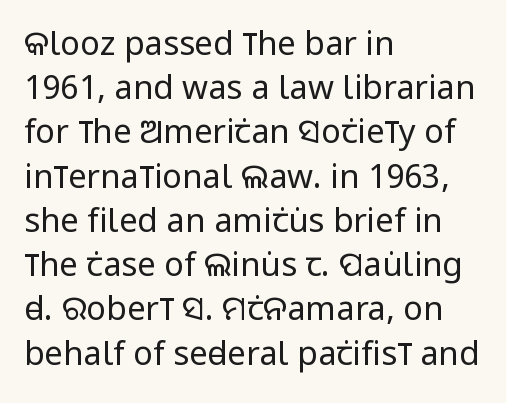
The image shows 33 px regular-weight, condensed sans-serif type, upright; set left-aligned, normal line spacing (1.34x), normal letter spacing, not underlined; low stroke contrast and a large x-height.
